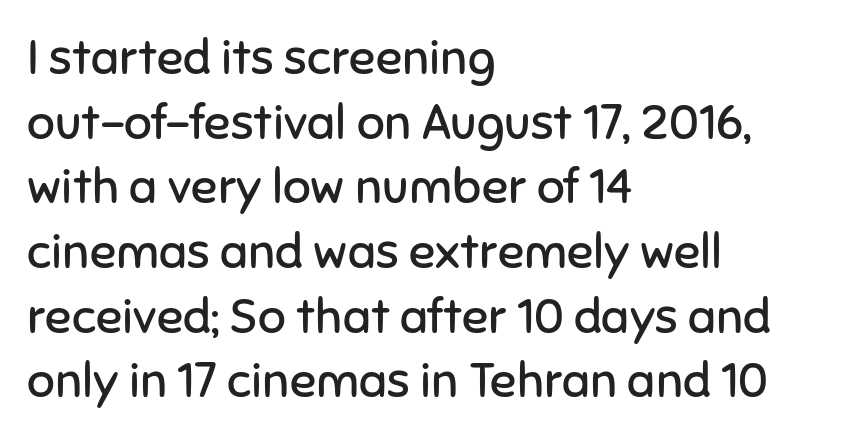
{"serif": "no", "italic": "no", "bold": "no", "weight": "regular", "width": "normal", "stroke_contrast": "low", "x_height": "medium", "monospaced": "no", "underline": "no", "align": "left", "line_spacing": "normal", "line_spacing_ratio": 1.32, "letter_spacing": "normal", "letter_spacing_em": 0.0, "glyph_px": 49}
